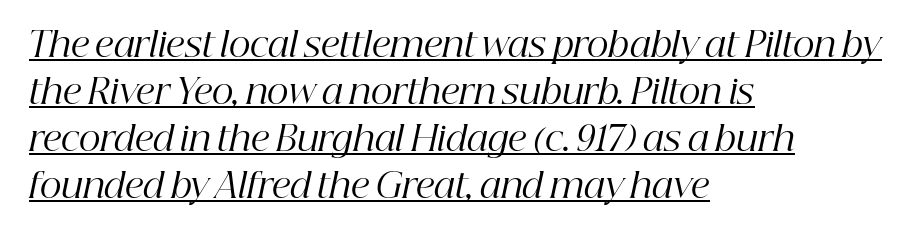
{"serif": "yes", "italic": "yes", "lean": "right", "slant_degrees": 12, "bold": "no", "weight": "regular", "width": "normal", "stroke_contrast": "high", "x_height": "medium", "monospaced": "no", "underline": "yes", "align": "left", "line_spacing": "normal", "line_spacing_ratio": 1.38, "letter_spacing": "normal", "letter_spacing_em": 0.0, "glyph_px": 34}
